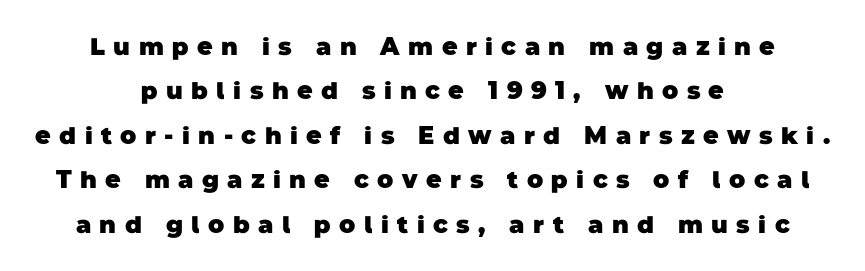
Q: Is the text bold? A: Yes.
Q: Is the text underlined? A: No.
Q: How is the paragraph aligned? A: Centered.
Q: Is the spacing between letters normal or unusually wide? A: Unusually wide.
